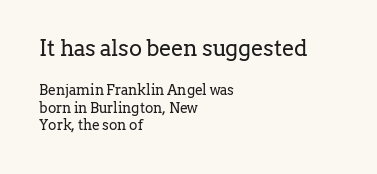
Q: Is the text bold? A: No.
Q: Is the text italic (slanted)? A: No, it is upright.
Q: Is the text underlined? A: No.
Q: How is the paragraph aligned? A: Left-aligned.
Q: Is the spacing between letters normal or unusually wide? A: Normal.
Q: Is the spacing between lines tight, normal or loose? A: Normal.
Q: Which block of text is set in a larger size, the first (top) or the second (bottom)? A: The first (top) one.
